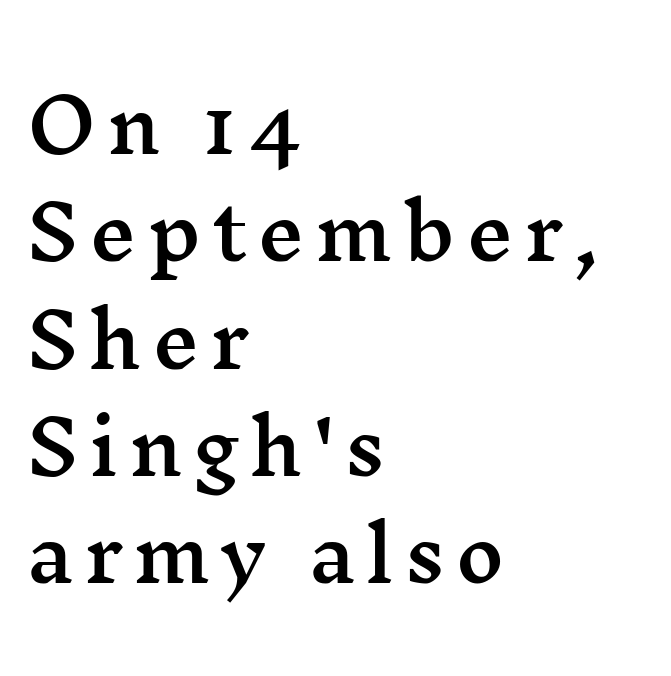
{"serif": "yes", "italic": "no", "width": "wide", "stroke_contrast": "medium", "x_height": "medium", "monospaced": "no", "underline": "no", "align": "left", "line_spacing": "normal", "line_spacing_ratio": 1.45, "glyph_px": 74}
